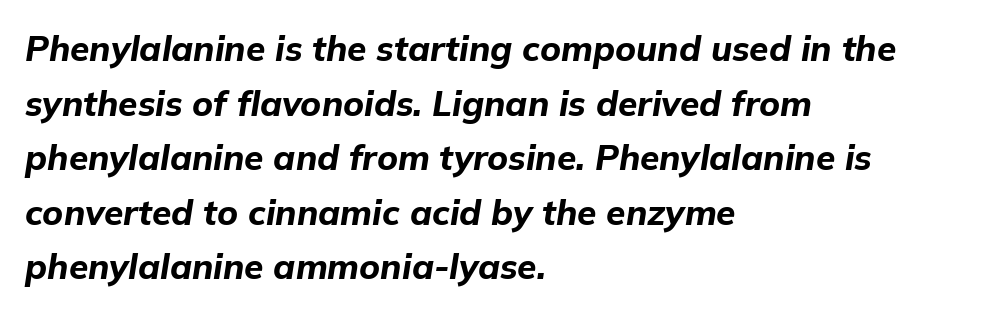
Q: Is the text bold? A: Yes.
Q: Is the text italic (slanted)? A: Yes, it leans right by about 9 degrees.
Q: Is the text underlined? A: No.
Q: How is the paragraph aligned? A: Left-aligned.
Q: Is the spacing between letters normal or unusually wide? A: Normal.
Q: Is the spacing between lines tight, normal or loose? A: Normal.
Q: Width (condensed, normal, or wide)? A: Normal.
Q: Stroke contrast? A: Low.
Q: x-height? A: Medium.
Q: Monospaced? A: No.
